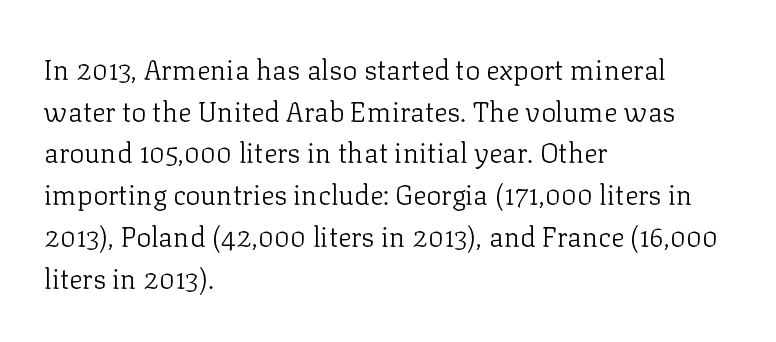
Q: Is the text bold? A: No.
Q: Is the text italic (slanted)? A: No, it is upright.
Q: Is the typeface a serif or a sans-serif typeface? A: Serif.
Q: Is the text underlined? A: No.
Q: How is the paragraph aligned? A: Left-aligned.
Q: Is the spacing between letters normal or unusually wide? A: Normal.
Q: Is the spacing between lines tight, normal or loose? A: Normal.
Q: Width (condensed, normal, or wide)? A: Normal.
Q: Stroke contrast? A: Low.
Q: x-height? A: Medium.
Q: Monospaced? A: No.
